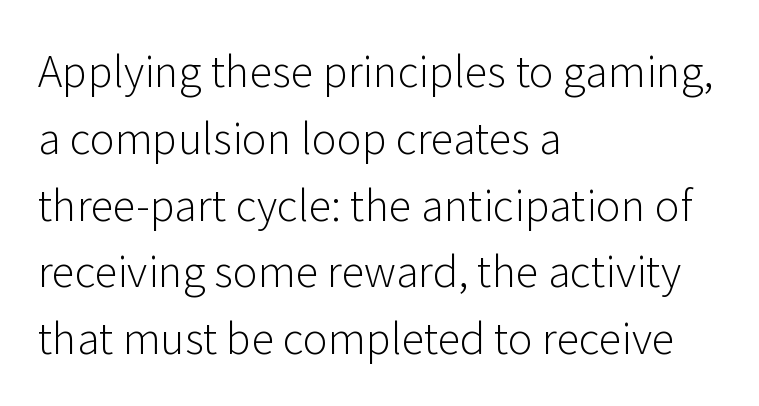
A light-to-regular cut is what we see here. Proportional: the letters do not fall into vertical columns. To sum up the face: it is a sans, with no serifs. If you measured baseline to baseline, you'd find a middling distance. Italic: no, the glyphs are upright roman. Short note: letters normally spaced.
